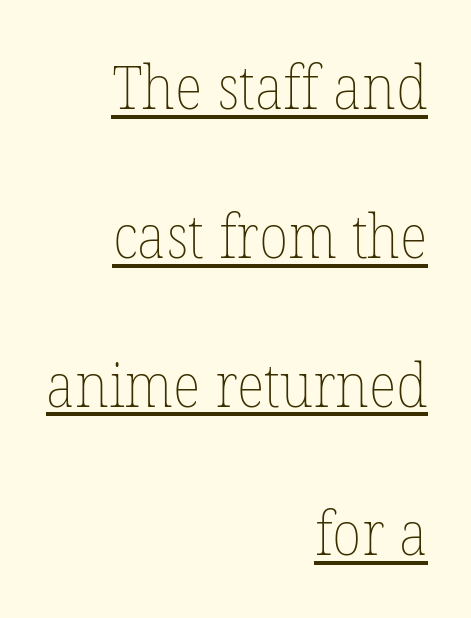
If you measured baseline to baseline, you'd find a long distance. Horizontally, the lines are justified to the trailing edge only. The glyphs are accompanied by a horizontal stroke just below them. The tracking reads as untouched default to a designer's eye. Bold? No — there's no thickening of the strokes.
